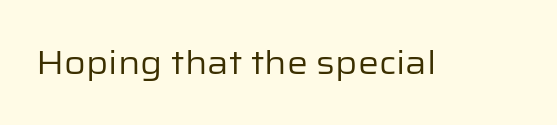
What stands out about the letter spacing? Nothing — it is the standard amount. Quick note: not italic, upright. Just letters on the line, the space beneath them empty. This is not heavy type; no bold has been used. Grotesque or geometric, the face here clearly has no serifs.
